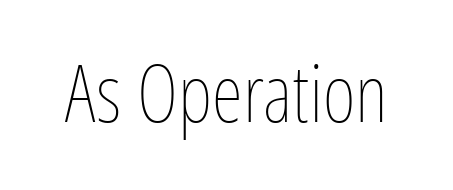
The image shows 80 px thin, condensed type, upright; set normal letter spacing, not underlined; low stroke contrast and a medium x-height.
